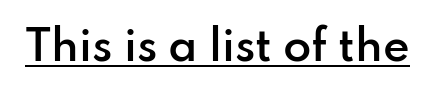
The image shows 41 px semibold sans-serif type, upright; set normal letter spacing, underlined; low stroke contrast and a small x-height.
